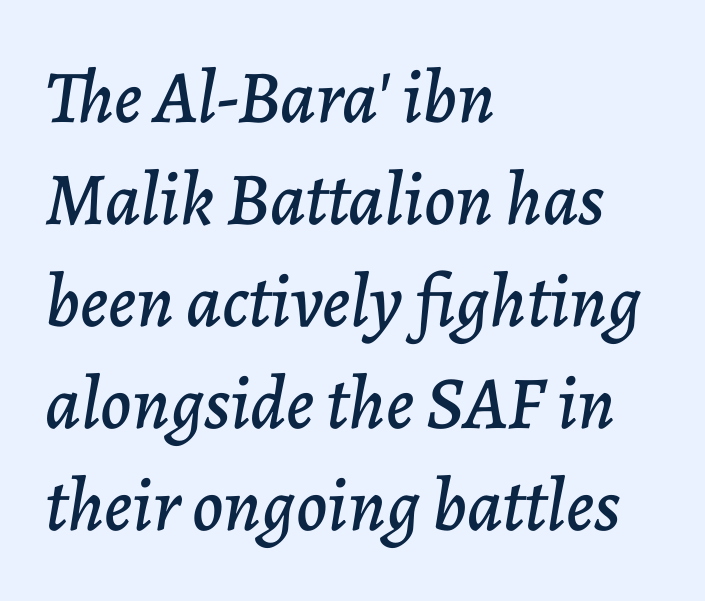
No word sits above an underline. The letters sit at their default tracking, neither squeezed nor spread. The glyphs look as if they've been sheared to an angle. Each line starts at the same left margin while the right side varies.
